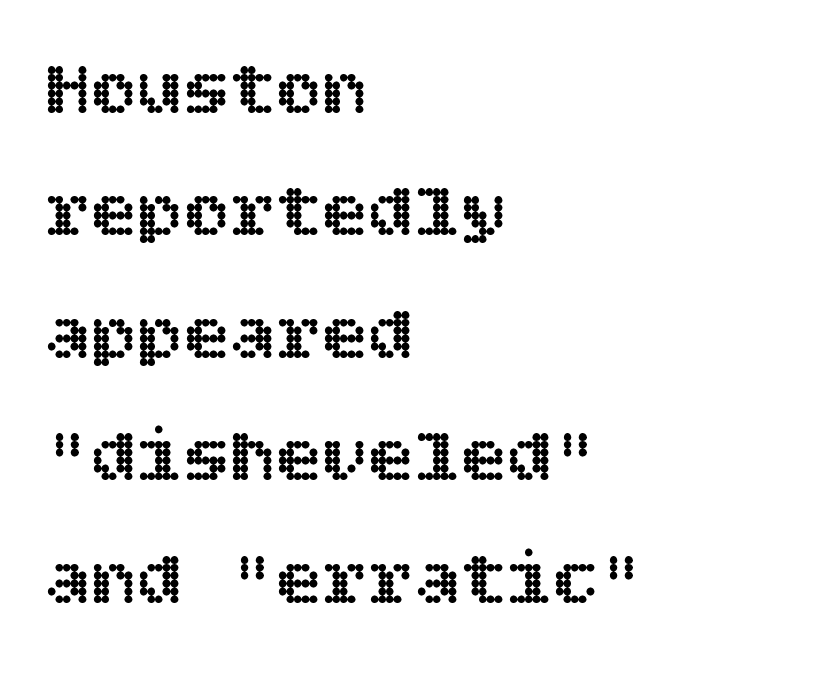
The image shows 77 px text type, upright; set left-aligned, normal line spacing (1.59x), normal letter spacing, not underlined; a large x-height.
